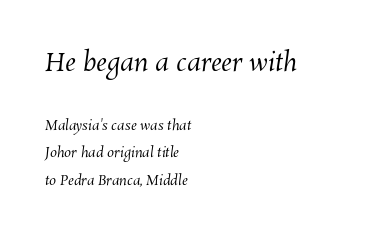
{"bold": "no", "underline": "no", "align": "left", "line_spacing": "loose", "line_spacing_ratio": 1.94, "letter_spacing": "normal", "letter_spacing_em": 0.0, "larger_block": "first", "size_ratio": 1.86, "glyph_px": 26}
